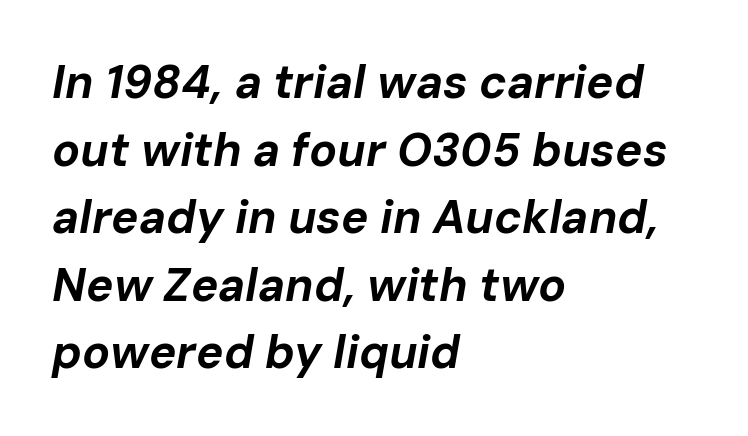
{"italic": "yes", "lean": "right", "slant_degrees": 10, "bold": "yes", "weight": "bold", "width": "normal", "stroke_contrast": "low", "x_height": "medium", "monospaced": "no", "underline": "no", "align": "left", "line_spacing": "normal", "line_spacing_ratio": 1.47, "letter_spacing": "normal", "letter_spacing_em": 0.0, "glyph_px": 46}
